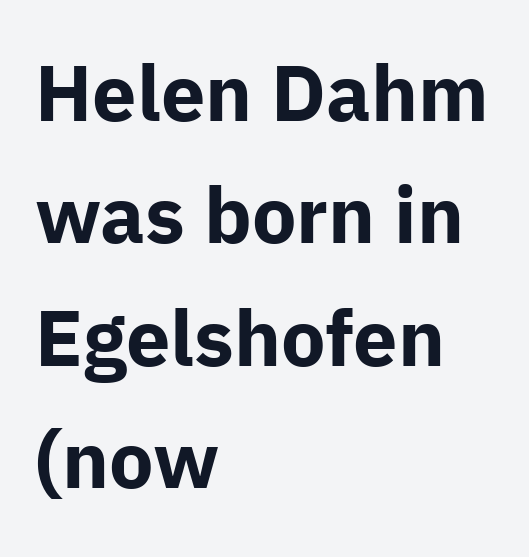
Q: Is the text bold? A: Yes.
Q: Is the text italic (slanted)? A: No, it is upright.
Q: Is the typeface a serif or a sans-serif typeface? A: Sans-serif.
Q: Is the text underlined? A: No.
Q: How is the paragraph aligned? A: Left-aligned.
Q: Is the spacing between letters normal or unusually wide? A: Normal.
Q: Is the spacing between lines tight, normal or loose? A: Normal.
Q: Width (condensed, normal, or wide)? A: Normal.
Q: Stroke contrast? A: Low.
Q: x-height? A: Medium.
Q: Monospaced? A: No.
